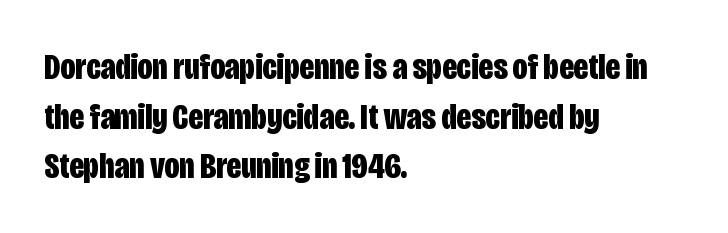
The image shows 37 px bold, condensed sans-serif type, upright; set left-aligned, normal line spacing (1.34x), normal letter spacing, not underlined; low stroke contrast and a large x-height.
